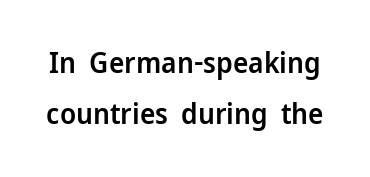
{"serif": "no", "italic": "no", "bold": "semi", "weight": "semibold", "width": "normal", "stroke_contrast": "low", "x_height": "medium", "monospaced": "no", "underline": "no", "line_spacing_ratio": 1.77, "letter_spacing": "normal", "letter_spacing_em": 0.0, "glyph_px": 29}
